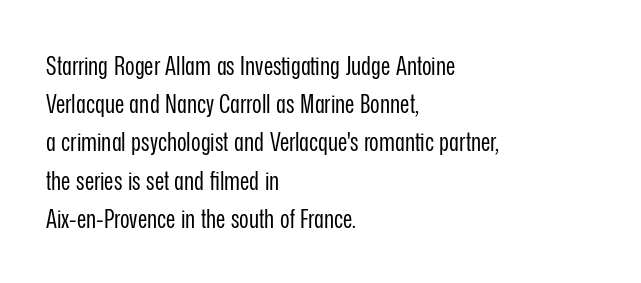
The vertical gap from one line to the next is medium. Quick note: underline off. The characters are drawn with everyday or finer stroke widths. A typesetter would mark this as roman, not italic. Caption: multi-line text, flush left, ragged right.
